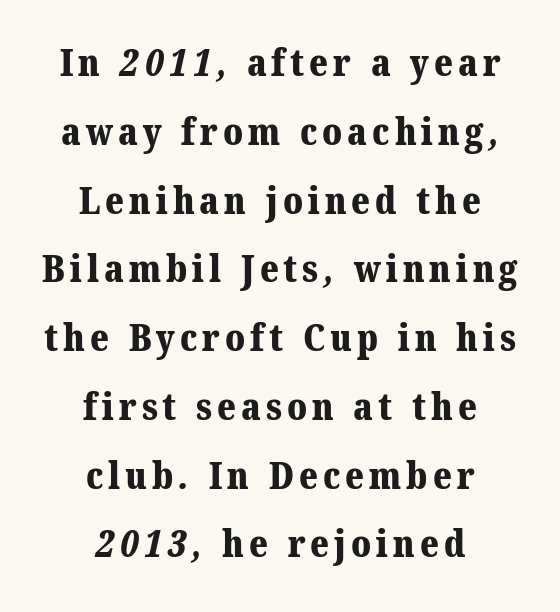
Q: Is the text bold? A: Yes.
Q: Is the typeface a serif or a sans-serif typeface? A: Serif.
Q: Is the text underlined? A: No.
Q: How is the paragraph aligned? A: Centered.
Q: Width (condensed, normal, or wide)? A: Normal.
Q: Stroke contrast? A: Medium.
Q: x-height? A: Medium.
Q: Monospaced? A: No.
